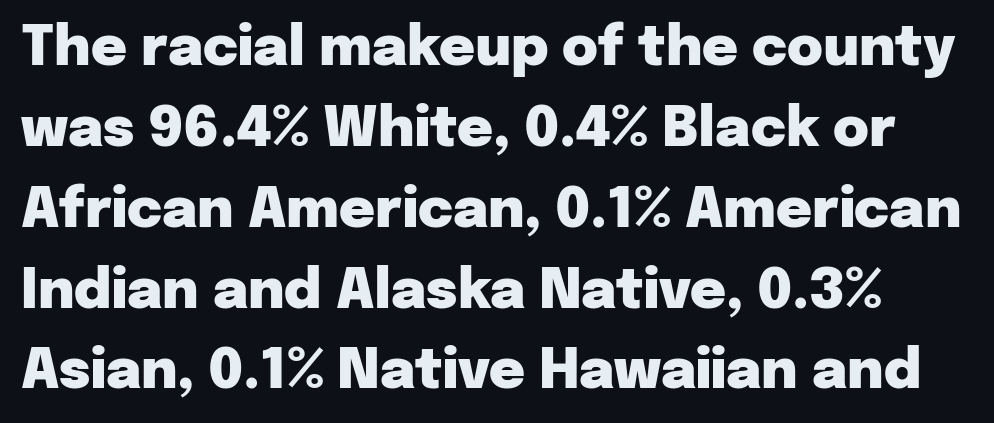
{"serif": "no", "italic": "no", "bold": "yes", "weight": "heavy", "width": "normal", "stroke_contrast": "low", "x_height": "medium", "monospaced": "no", "underline": "no", "line_spacing": "normal", "line_spacing_ratio": 1.47, "letter_spacing": "normal", "letter_spacing_em": 0.0, "glyph_px": 55}
